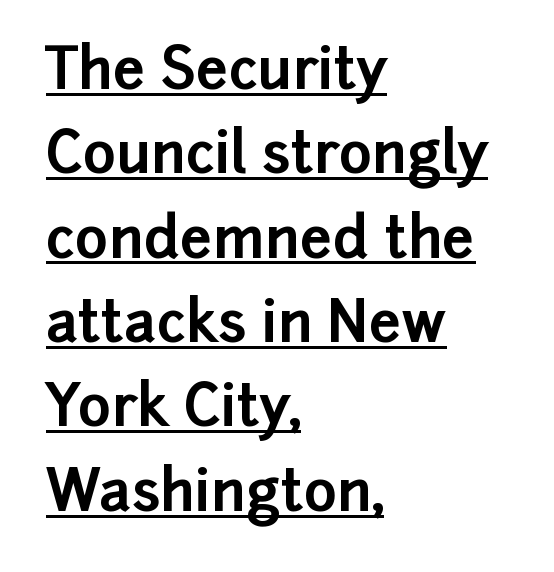
{"serif": "no", "italic": "no", "bold": "yes", "weight": "bold", "width": "normal", "stroke_contrast": "low", "x_height": "medium", "monospaced": "no", "underline": "yes", "align": "left", "line_spacing": "normal", "line_spacing_ratio": 1.48, "letter_spacing": "normal", "letter_spacing_em": 0.0, "glyph_px": 57}
